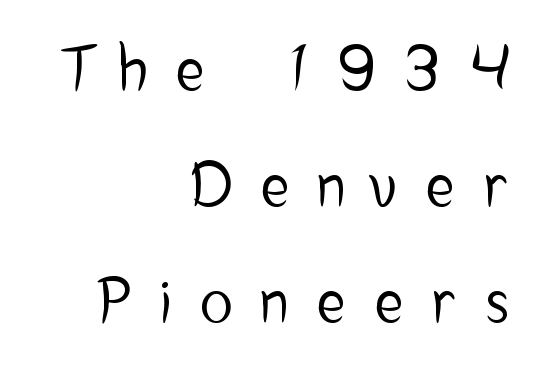
The image shows 60 px condensed sans-serif type, upright; set right-aligned, loose line spacing (1.93x), unusually wide letter spacing (+0.49 em), not underlined; low stroke contrast and a medium x-height.
